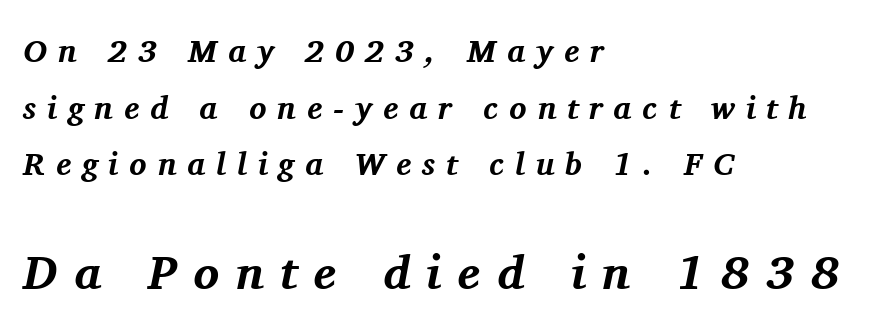
Q: Is the text bold? A: Yes.
Q: Is the text italic (slanted)? A: Yes, it leans right by about 11 degrees.
Q: Is the typeface a serif or a sans-serif typeface? A: Serif.
Q: Is the text underlined? A: No.
Q: How is the paragraph aligned? A: Left-aligned.
Q: Is the spacing between letters normal or unusually wide? A: Unusually wide.
Q: Which block of text is set in a larger size, the first (top) or the second (bottom)? A: The second (bottom) one.
Q: Width (condensed, normal, or wide)? A: Normal.
Q: Stroke contrast? A: Medium.
Q: x-height? A: Medium.
Q: Monospaced? A: No.
